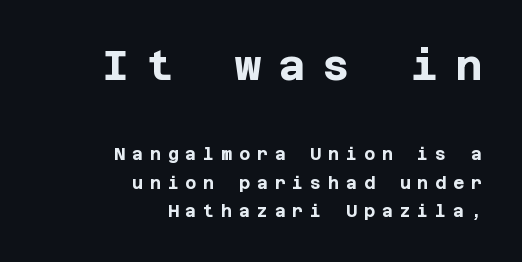
Q: Is the text bold? A: Yes.
Q: Is the text italic (slanted)? A: No, it is upright.
Q: Is the typeface a serif or a sans-serif typeface? A: Sans-serif.
Q: Is the text underlined? A: No.
Q: How is the paragraph aligned? A: Right-aligned.
Q: Is the spacing between letters normal or unusually wide? A: Unusually wide.
Q: Is the spacing between lines tight, normal or loose? A: Normal.
Q: Which block of text is set in a larger size, the first (top) or the second (bottom)? A: The first (top) one.
Q: Width (condensed, normal, or wide)? A: Normal.
Q: Stroke contrast? A: Low.
Q: x-height? A: Large.
